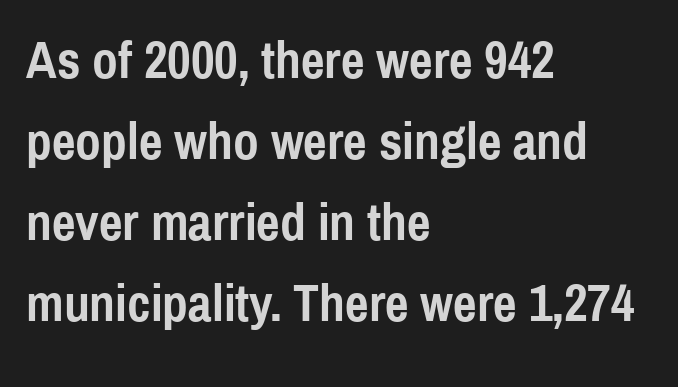
{"serif": "no", "italic": "no", "bold": "yes", "weight": "semibold", "width": "condensed", "x_height": "medium", "monospaced": "no", "underline": "no", "align": "left", "line_spacing": "normal", "line_spacing_ratio": 1.56, "letter_spacing": "normal", "letter_spacing_em": 0.0, "glyph_px": 52}
